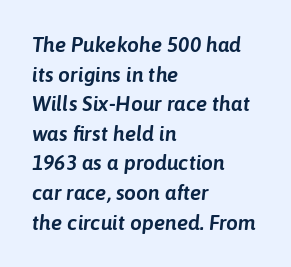
Check under the words: just untouched page. Horizontally, the lines are justified to the leading edge only. Interline gaps are of average width in this sample. The face used here has a pronounced slope to its letters. Here the glyphs are tracked normally, forming tight word shapes.
